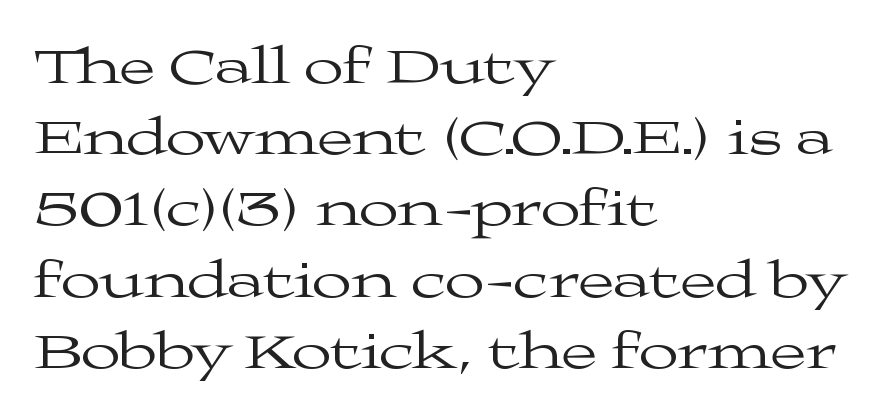
Q: Is the text bold? A: No.
Q: Is the text italic (slanted)? A: No, it is upright.
Q: Is the typeface a serif or a sans-serif typeface? A: Serif.
Q: Is the text underlined? A: No.
Q: How is the paragraph aligned? A: Left-aligned.
Q: Is the spacing between letters normal or unusually wide? A: Normal.
Q: Is the spacing between lines tight, normal or loose? A: Normal.
Q: Width (condensed, normal, or wide)? A: Wide.
Q: Stroke contrast? A: Medium.
Q: x-height? A: Medium.
Q: Monospaced? A: No.
